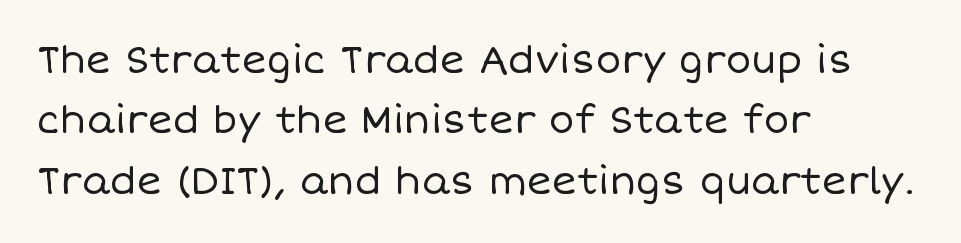
{"italic": "no", "bold": "no", "weight": "regular", "width": "normal", "stroke_contrast": "low", "x_height": "large", "monospaced": "no", "underline": "no", "align": "left", "line_spacing": "normal", "line_spacing_ratio": 1.59, "letter_spacing": "normal", "letter_spacing_em": 0.0, "glyph_px": 38}
